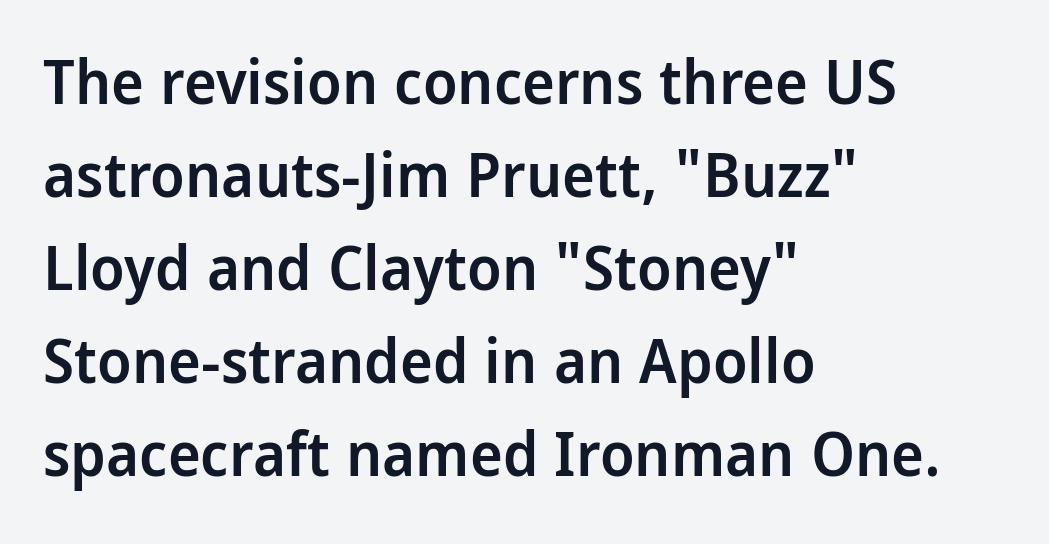
Q: Is the text bold? A: Semi-bold.
Q: Is the text italic (slanted)? A: No, it is upright.
Q: Is the typeface a serif or a sans-serif typeface? A: Sans-serif.
Q: Is the text underlined? A: No.
Q: How is the paragraph aligned? A: Left-aligned.
Q: Is the spacing between letters normal or unusually wide? A: Normal.
Q: Is the spacing between lines tight, normal or loose? A: Normal.
Q: Width (condensed, normal, or wide)? A: Condensed.
Q: Stroke contrast? A: Low.
Q: x-height? A: Large.
Q: Monospaced? A: No.
